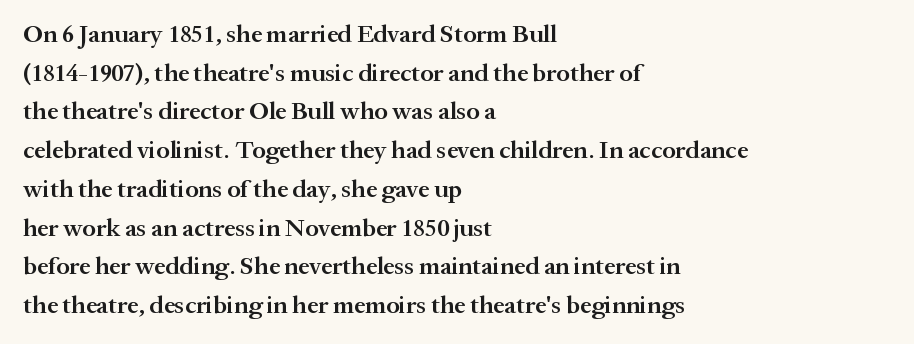
{"italic": "no", "bold": "semi", "underline": "no", "align": "left", "line_spacing": "normal", "line_spacing_ratio": 1.55, "letter_spacing": "normal", "letter_spacing_em": 0.0, "glyph_px": 25}
